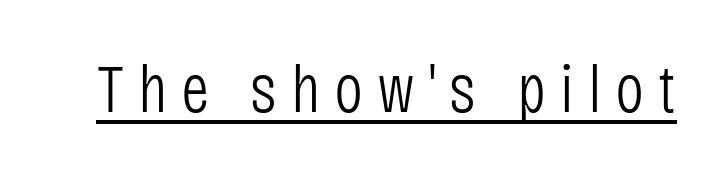
{"serif": "no", "italic": "no", "bold": "no", "weight": "light", "width": "condensed", "stroke_contrast": "low", "x_height": "large", "monospaced": "no", "underline": "yes", "letter_spacing": "wide", "letter_spacing_em": 0.2, "glyph_px": 69}
